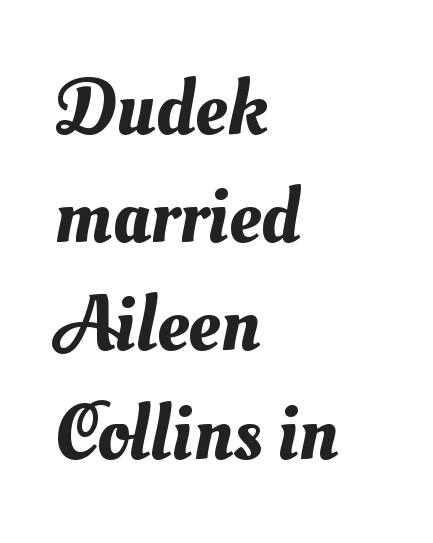
Q: Is the text underlined? A: No.
Q: How is the paragraph aligned? A: Left-aligned.
Q: Is the spacing between letters normal or unusually wide? A: Normal.
Q: Is the spacing between lines tight, normal or loose? A: Normal.
Q: Width (condensed, normal, or wide)? A: Normal.
Q: Stroke contrast? A: Medium.
Q: x-height? A: Small.
Q: Monospaced? A: No.
